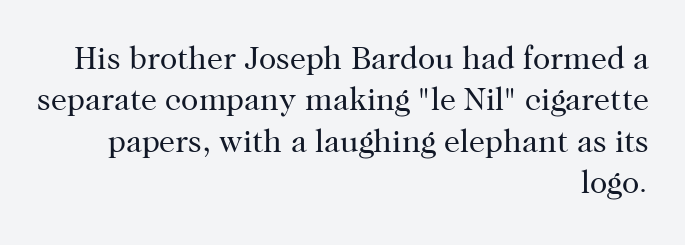
Q: Is the text bold? A: No.
Q: Is the text italic (slanted)? A: No, it is upright.
Q: Is the typeface a serif or a sans-serif typeface? A: Serif.
Q: Is the text underlined? A: No.
Q: How is the paragraph aligned? A: Right-aligned.
Q: Is the spacing between letters normal or unusually wide? A: Normal.
Q: Is the spacing between lines tight, normal or loose? A: Normal.
Q: Width (condensed, normal, or wide)? A: Normal.
Q: Stroke contrast? A: High.
Q: x-height? A: Medium.
Q: Monospaced? A: No.
